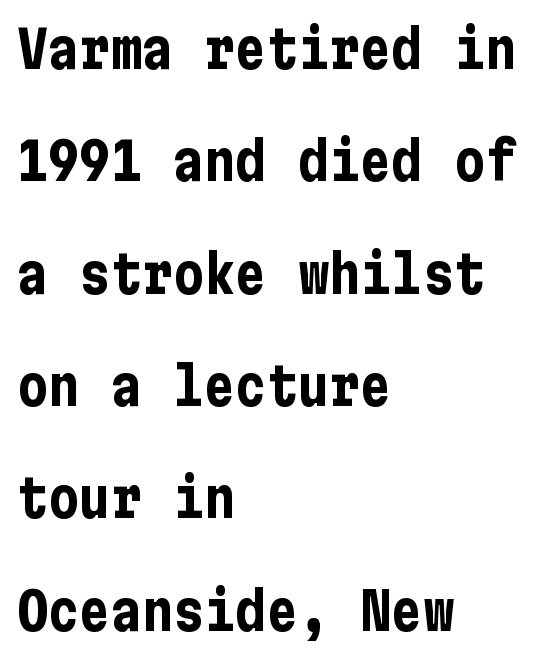
{"serif": "no", "italic": "no", "bold": "yes", "weight": "bold", "width": "condensed", "stroke_contrast": "low", "x_height": "medium", "underline": "no", "align": "left", "line_spacing": "loose", "line_spacing_ratio": 2.16, "letter_spacing": "normal", "letter_spacing_em": 0.0, "glyph_px": 52}
